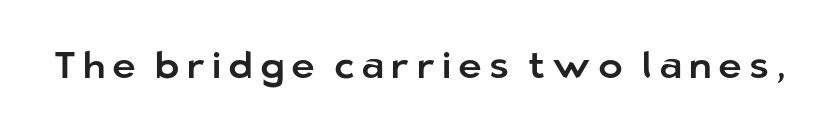
Q: Is the text italic (slanted)? A: No, it is upright.
Q: Is the typeface a serif or a sans-serif typeface? A: Sans-serif.
Q: Is the text underlined? A: No.
Q: Width (condensed, normal, or wide)? A: Normal.
Q: Stroke contrast? A: Low.
Q: x-height? A: Medium.
Q: Monospaced? A: No.
